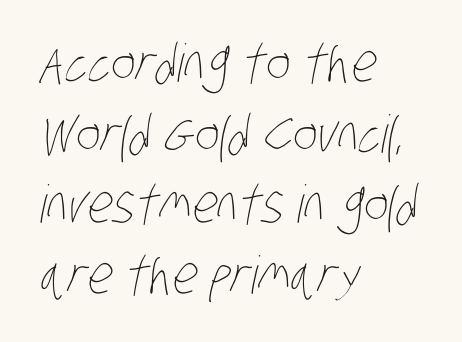
The image shows 52 px thin, condensed type; set left-aligned, normal line spacing (1.36x), normal letter spacing, not underlined; low stroke contrast and a large x-height.
